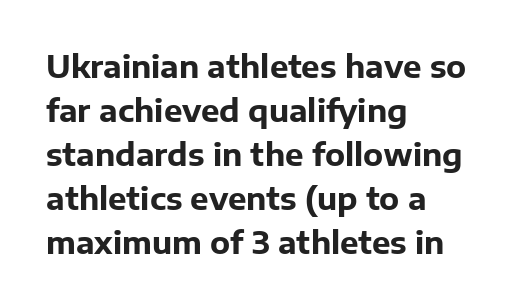
Q: Is the text bold? A: Yes.
Q: Is the text italic (slanted)? A: No, it is upright.
Q: Is the typeface a serif or a sans-serif typeface? A: Sans-serif.
Q: Is the text underlined? A: No.
Q: How is the paragraph aligned? A: Left-aligned.
Q: Is the spacing between letters normal or unusually wide? A: Normal.
Q: Is the spacing between lines tight, normal or loose? A: Normal.
Q: Width (condensed, normal, or wide)? A: Normal.
Q: Stroke contrast? A: Low.
Q: x-height? A: Medium.
Q: Monospaced? A: No.
